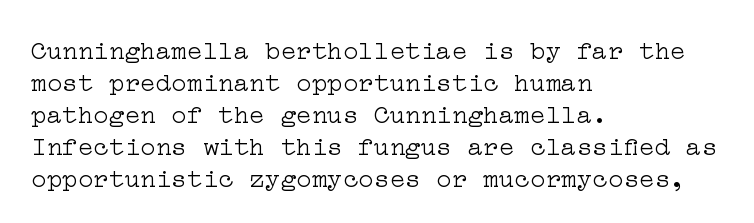
{"italic": "no", "bold": "no", "underline": "no", "align": "left", "line_spacing_ratio": 1.23, "letter_spacing": "normal", "letter_spacing_em": 0.0, "glyph_px": 26}
